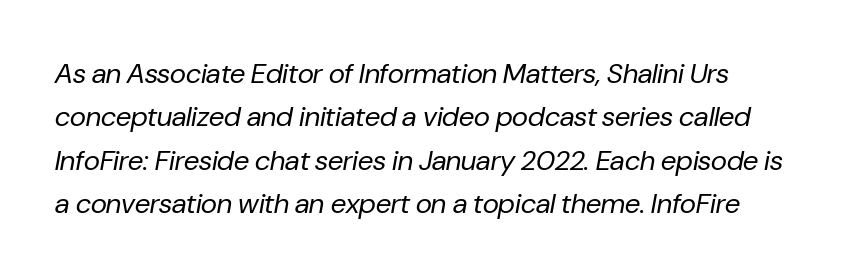
The image shows 28 px regular-weight type, italic (leaning right); set normal line spacing (1.55x), normal letter spacing, not underlined; low stroke contrast and a medium x-height.
